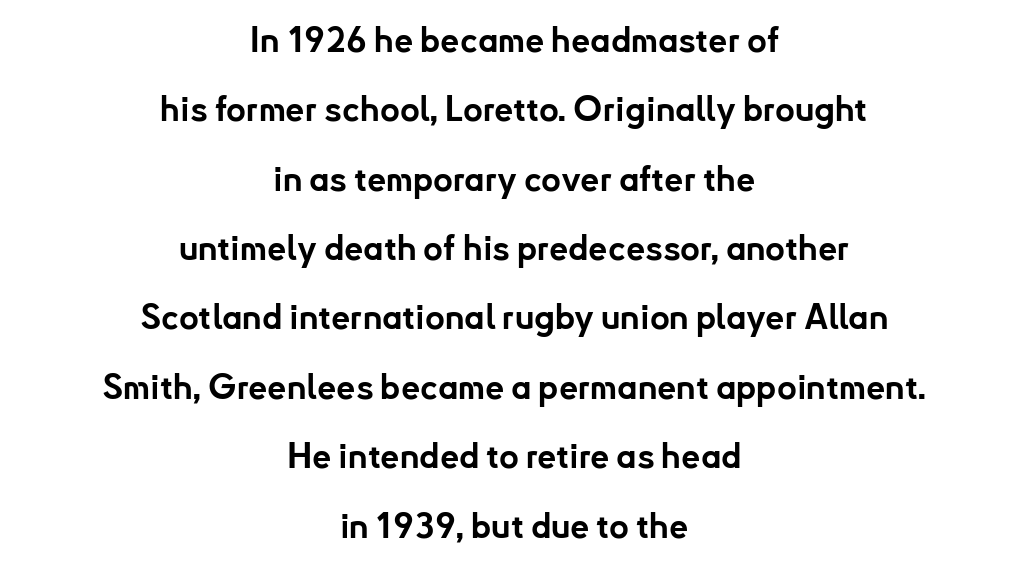
{"serif": "no", "italic": "no", "bold": "yes", "weight": "bold", "width": "normal", "stroke_contrast": "low", "x_height": "small", "monospaced": "no", "underline": "no", "align": "center", "line_spacing": "loose", "line_spacing_ratio": 2.04, "letter_spacing": "normal", "letter_spacing_em": 0.0, "glyph_px": 34}
